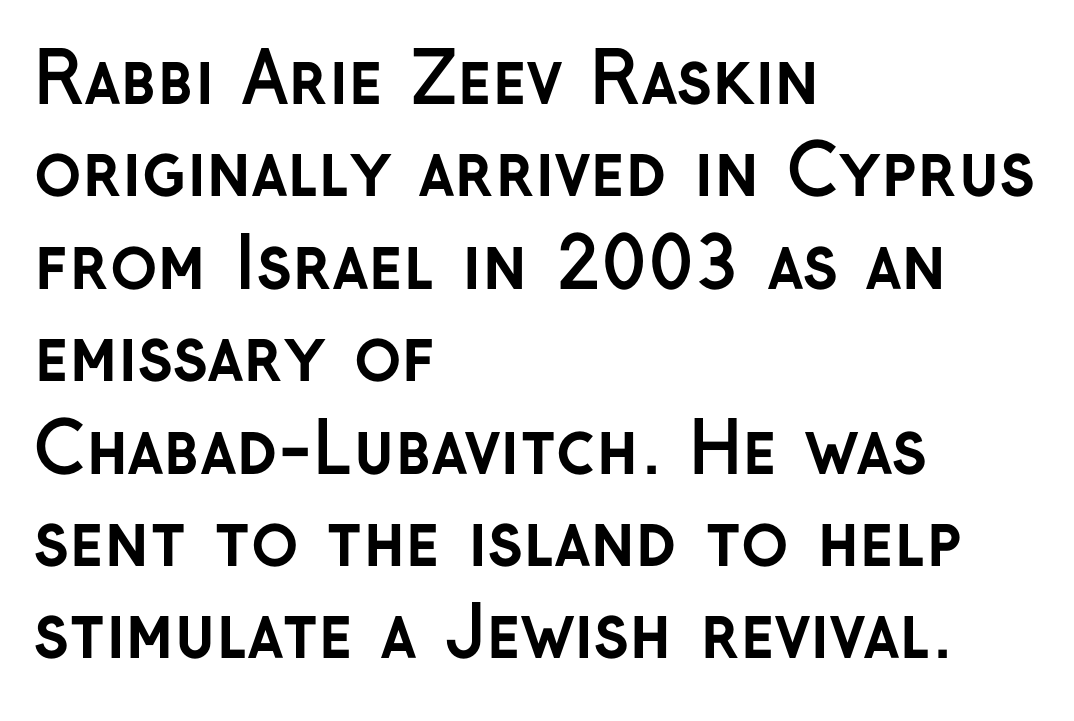
{"serif": "no", "italic": "no", "bold": "yes", "weight": "semibold", "width": "normal", "stroke_contrast": "low", "x_height": "medium", "monospaced": "no", "underline": "no", "align": "left", "line_spacing": "normal", "line_spacing_ratio": 1.32, "letter_spacing": "normal", "letter_spacing_em": 0.0, "glyph_px": 70}
